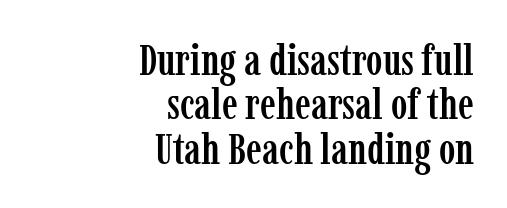
The image shows 44 px condensed serif type, upright; set right-aligned, tight line spacing (1.01x), normal letter spacing, not underlined; low stroke contrast and a medium x-height.
